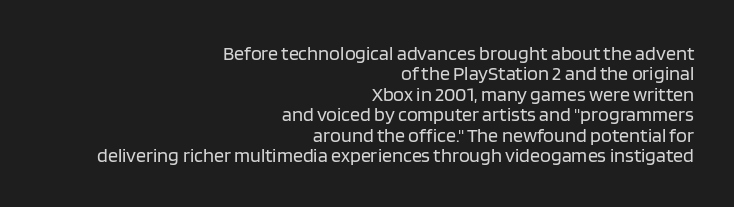
Tall strokes in this sample are plumb rather than angled. Has an underline been added? It has not. The letters sit at their default tracking, neither squeezed nor spread. Counters stay open thanks to moderate or lighter strokes.
